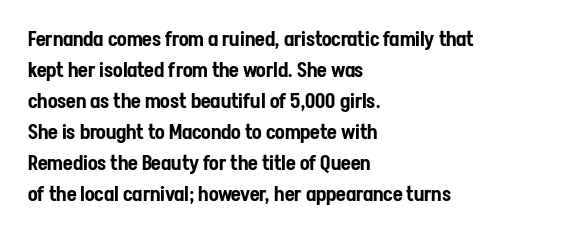
Q: Is the text italic (slanted)? A: No, it is upright.
Q: Is the text underlined? A: No.
Q: How is the paragraph aligned? A: Left-aligned.
Q: Is the spacing between letters normal or unusually wide? A: Normal.
Q: Is the spacing between lines tight, normal or loose? A: Normal.
